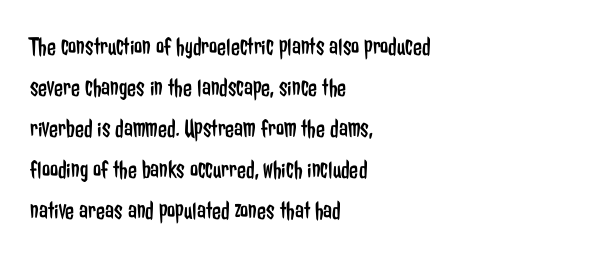
Q: Is the text bold? A: No.
Q: Is the text italic (slanted)? A: No, it is upright.
Q: Is the text underlined? A: No.
Q: How is the paragraph aligned? A: Left-aligned.
Q: Is the spacing between letters normal or unusually wide? A: Normal.
Q: Is the spacing between lines tight, normal or loose? A: Normal.
